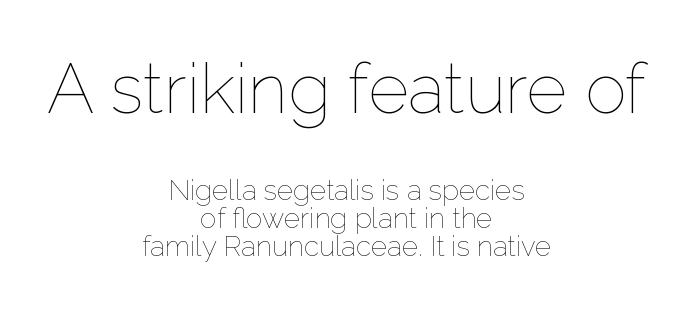
Each row of text sits above clean, open space. Note the varied advance widths — an 'i' is clearly narrower than an 'm'. The gaps between neighbouring characters are ordinary and unremarkable. The first block has been scaled up relative to the second. The rendering uses a small line-height, squeezing the rows.
